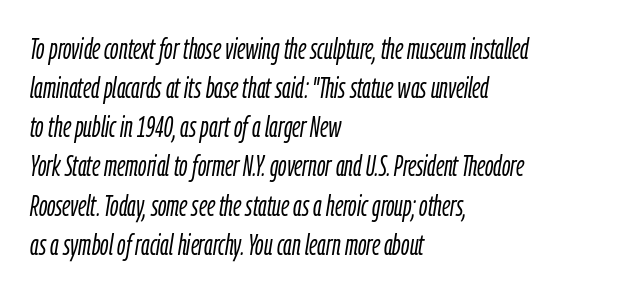
These lines are rendered in a variable-pitch font. These lines were composed using italics. Leading matches the norm, producing a regular column. The passage shown has conventional tracking throughout. The typesetter chose a ragged-right arrangement here. Words float on clear page, feet unadorned.
